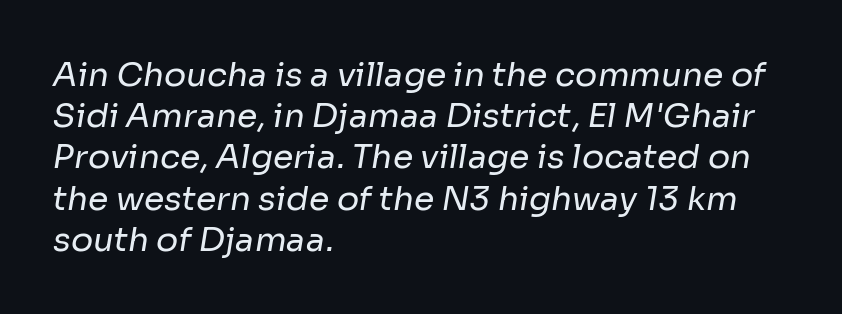
Rows of type keep a routine distance in the vertical direction. The area under the type is left untouched. Which margin do the lines hug? The left one — the right edge is uneven. No heavy texture on the line: the type isn't bold.
